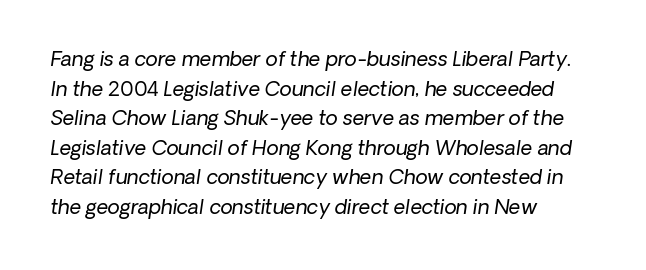
Q: Is the text bold? A: No.
Q: Is the text italic (slanted)? A: Yes, it leans right by about 8 degrees.
Q: Is the text underlined? A: No.
Q: How is the paragraph aligned? A: Left-aligned.
Q: Is the spacing between letters normal or unusually wide? A: Normal.
Q: Is the spacing between lines tight, normal or loose? A: Normal.
